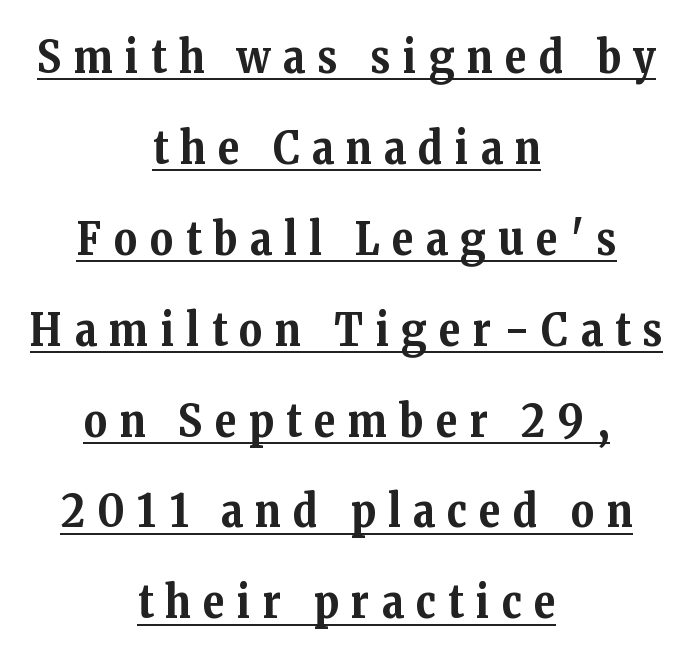
{"serif": "yes", "italic": "no", "bold": "yes", "weight": "bold", "width": "normal", "stroke_contrast": "medium", "x_height": "medium", "monospaced": "no", "underline": "yes", "align": "center", "line_spacing": "loose", "line_spacing_ratio": 2.02, "letter_spacing": "wide", "letter_spacing_em": 0.28, "glyph_px": 45}
